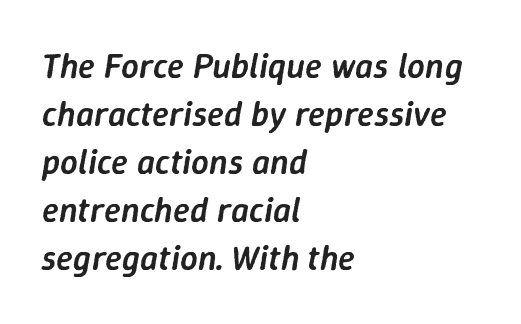
The image shows 35 px semibold type, italic (leaning right); set left-aligned, normal line spacing (1.37x), normal letter spacing, not underlined; low stroke contrast and a medium x-height.
